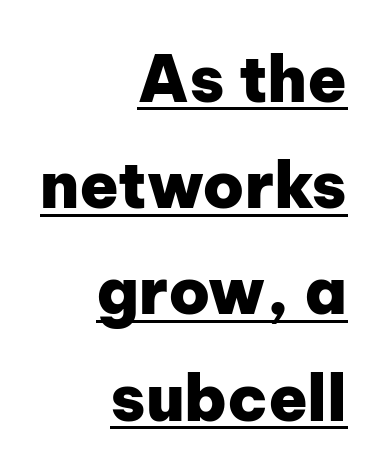
Q: Is the text bold? A: Yes.
Q: Is the text italic (slanted)? A: No, it is upright.
Q: Is the typeface a serif or a sans-serif typeface? A: Sans-serif.
Q: Is the text underlined? A: Yes.
Q: How is the paragraph aligned? A: Right-aligned.
Q: Is the spacing between letters normal or unusually wide? A: Normal.
Q: Is the spacing between lines tight, normal or loose? A: Normal.
Q: Width (condensed, normal, or wide)? A: Normal.
Q: Stroke contrast? A: Low.
Q: x-height? A: Medium.
Q: Monospaced? A: No.
